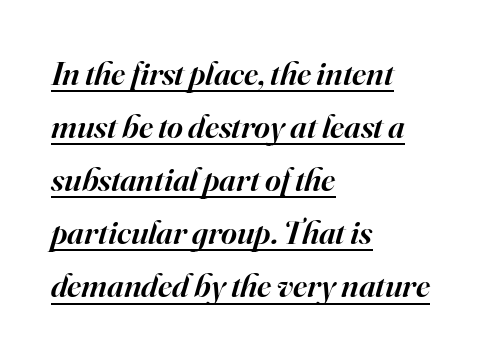
Q: Is the text bold? A: Semi-bold.
Q: Is the text italic (slanted)? A: Yes, it leans right by about 16 degrees.
Q: Is the typeface a serif or a sans-serif typeface? A: Serif.
Q: Is the text underlined? A: Yes.
Q: How is the paragraph aligned? A: Left-aligned.
Q: Is the spacing between letters normal or unusually wide? A: Normal.
Q: Is the spacing between lines tight, normal or loose? A: Normal.
Q: Width (condensed, normal, or wide)? A: Normal.
Q: Stroke contrast? A: High.
Q: x-height? A: Small.
Q: Monospaced? A: No.
